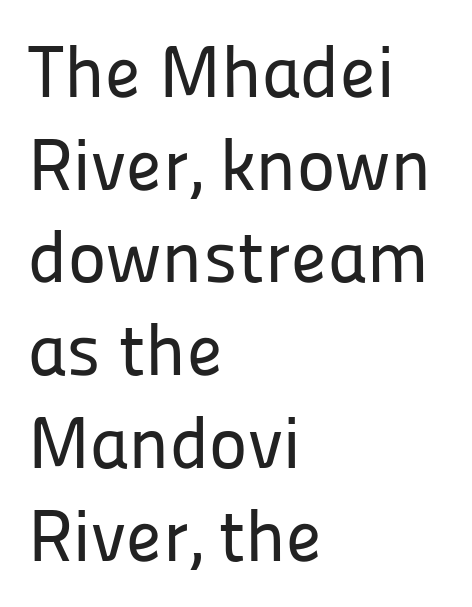
This rendering employs a face without finishing strokes, i.e., a sans-serif. The letters advance in unequal steps, a hallmark of proportional type. Caption: standard tracking, unaltered. The space beneath each line is pristine and unruled.
